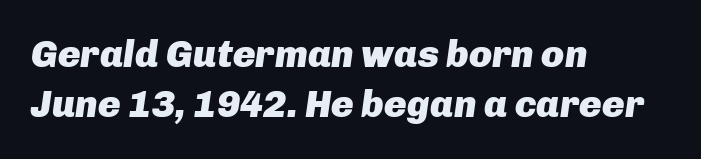
Q: Is the text bold? A: Yes.
Q: Is the text italic (slanted)? A: Yes, it leans right by about 8 degrees.
Q: Is the text underlined? A: No.
Q: How is the paragraph aligned? A: Left-aligned.
Q: Is the spacing between letters normal or unusually wide? A: Normal.
Q: Is the spacing between lines tight, normal or loose? A: Normal.
Q: Width (condensed, normal, or wide)? A: Normal.
Q: Stroke contrast? A: Low.
Q: x-height? A: Medium.
Q: Monospaced? A: No.
